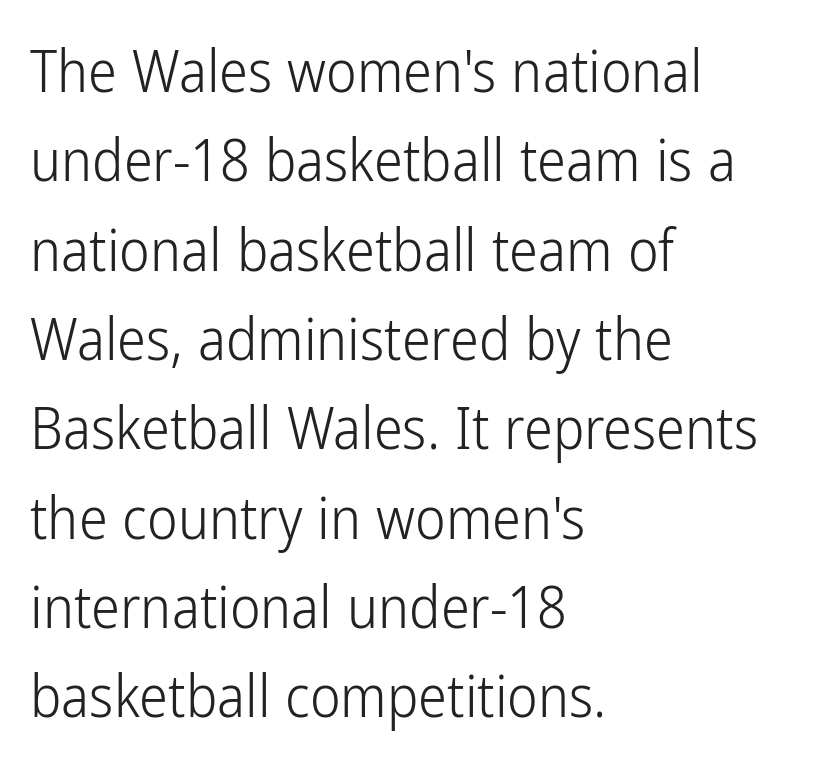
Q: Is the text bold? A: No.
Q: Is the text italic (slanted)? A: No, it is upright.
Q: Is the typeface a serif or a sans-serif typeface? A: Sans-serif.
Q: Is the text underlined? A: No.
Q: How is the paragraph aligned? A: Left-aligned.
Q: Is the spacing between letters normal or unusually wide? A: Normal.
Q: Is the spacing between lines tight, normal or loose? A: Normal.
Q: Width (condensed, normal, or wide)? A: Condensed.
Q: Stroke contrast? A: Low.
Q: x-height? A: Medium.
Q: Monospaced? A: No.
